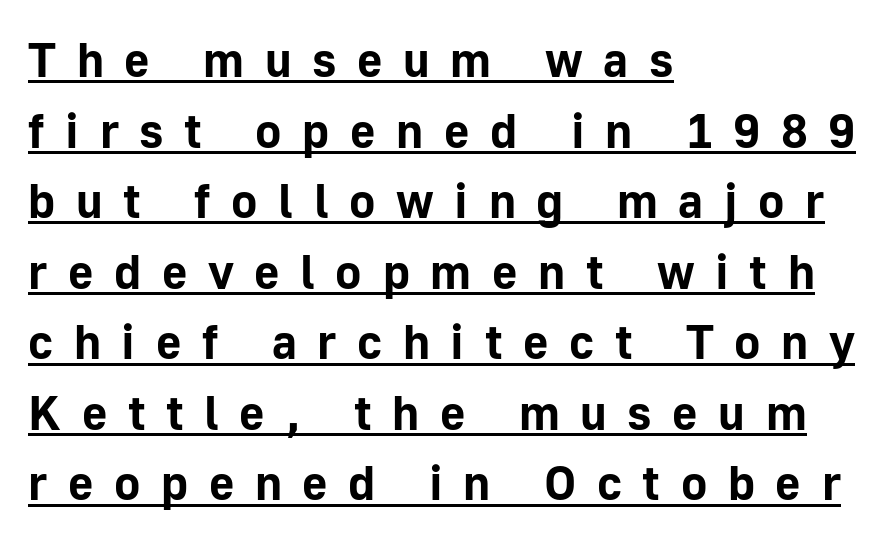
{"serif": "no", "italic": "no", "bold": "yes", "weight": "bold", "width": "normal", "stroke_contrast": "low", "x_height": "medium", "monospaced": "no", "underline": "yes", "align": "left", "line_spacing": "normal", "line_spacing_ratio": 1.44, "letter_spacing": "wide", "letter_spacing_em": 0.42, "glyph_px": 49}
